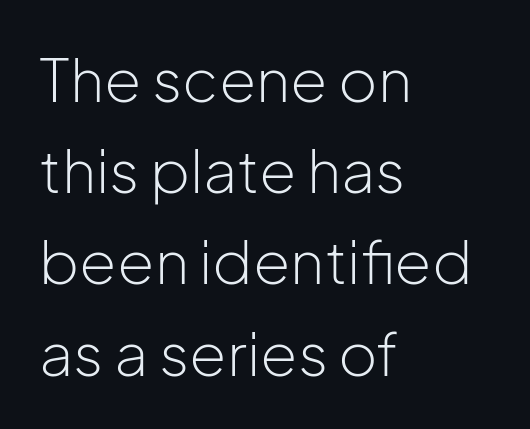
The specimen omits any rule beneath the text block's lines. Notice how the passage keeps a crisp vertical edge on the left only. To sum up the face: it is a sans, with no serifs. The tracking reads as untouched default to a designer's eye. Nope, not italic — everything's standing straight.
